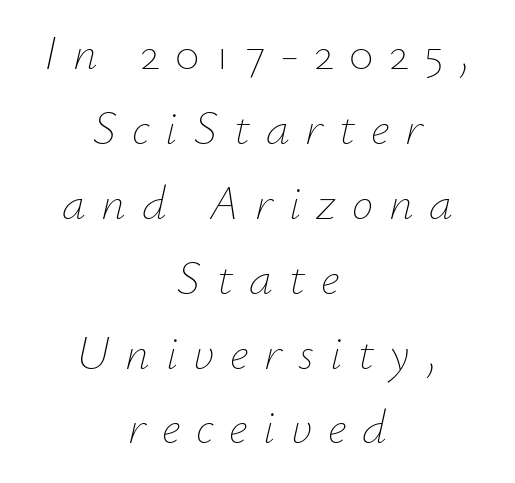
This is oblique type, the kind used for emphasis or titles. A quiet, ordinary-to-light weight characterises the typeface. Check under the words: just untouched page. A typesetter would call this heavily tracked-out type. Spacing verdict: proportional, widths tailored to each character.
